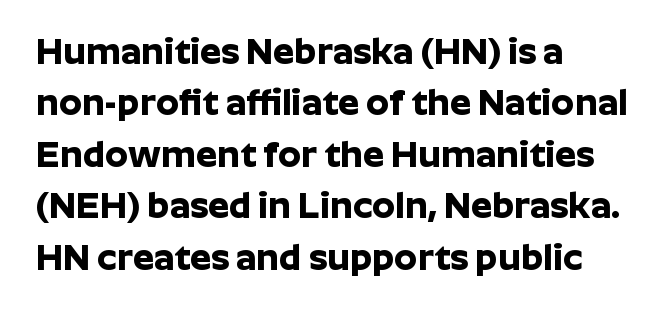
Q: Is the text bold? A: Yes.
Q: Is the text italic (slanted)? A: No, it is upright.
Q: Is the typeface a serif or a sans-serif typeface? A: Sans-serif.
Q: Is the text underlined? A: No.
Q: How is the paragraph aligned? A: Left-aligned.
Q: Is the spacing between letters normal or unusually wide? A: Normal.
Q: Is the spacing between lines tight, normal or loose? A: Normal.
Q: Width (condensed, normal, or wide)? A: Normal.
Q: Stroke contrast? A: Low.
Q: x-height? A: Medium.
Q: Monospaced? A: No.
